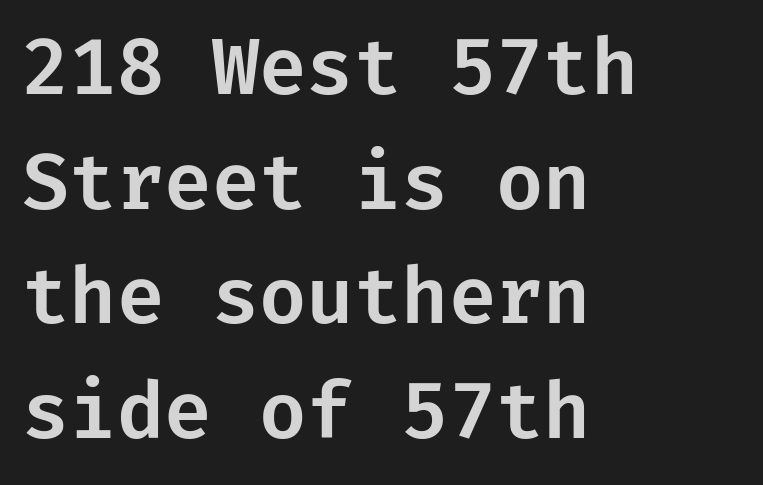
{"serif": "no", "italic": "no", "width": "normal", "stroke_contrast": "low", "x_height": "medium", "underline": "no", "align": "left", "line_spacing": "normal", "line_spacing_ratio": 1.49, "letter_spacing": "normal", "letter_spacing_em": 0.0, "glyph_px": 77}
